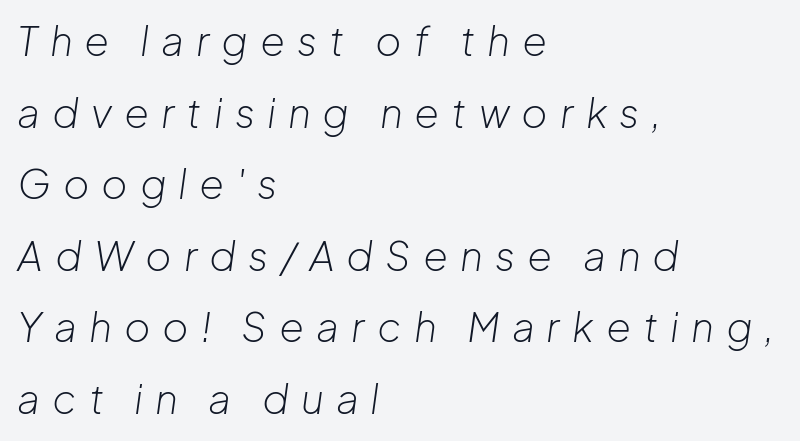
Q: Is the text bold? A: No.
Q: Is the text italic (slanted)? A: Yes, it leans right by about 8 degrees.
Q: Is the text underlined? A: No.
Q: How is the paragraph aligned? A: Left-aligned.
Q: Is the spacing between letters normal or unusually wide? A: Unusually wide.
Q: Width (condensed, normal, or wide)? A: Normal.
Q: Stroke contrast? A: Low.
Q: x-height? A: Medium.
Q: Monospaced? A: No.
